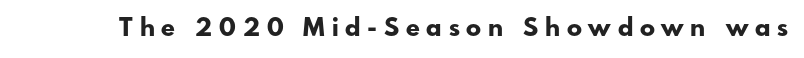
The strip under each line holds only bare page. Summary of weight: heavy, a full bold. Glyph-to-glyph distance is far greater than everyday printed text. The letters stand straight up with perfectly vertical stems.
